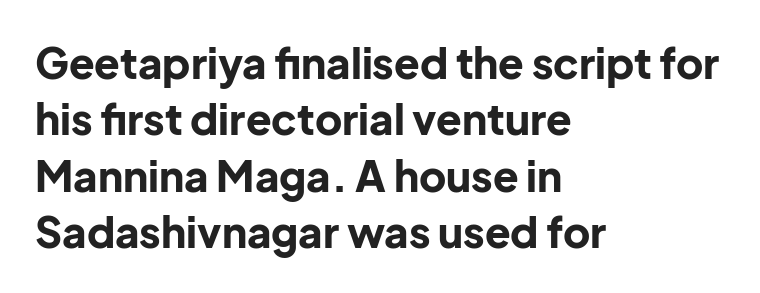
{"serif": "no", "italic": "no", "bold": "yes", "weight": "bold", "width": "normal", "stroke_contrast": "low", "x_height": "medium", "monospaced": "no", "underline": "no", "align": "left", "line_spacing": "normal", "line_spacing_ratio": 1.34, "letter_spacing": "normal", "letter_spacing_em": 0.0, "glyph_px": 42}
